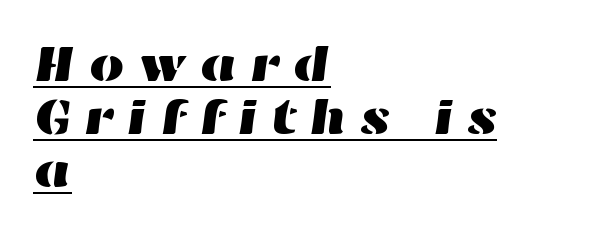
The image shows 51 px wide type; set left-aligned, tight line spacing (1.04x), unusually wide letter spacing (+0.25 em), underlined; high stroke contrast and a medium x-height.
